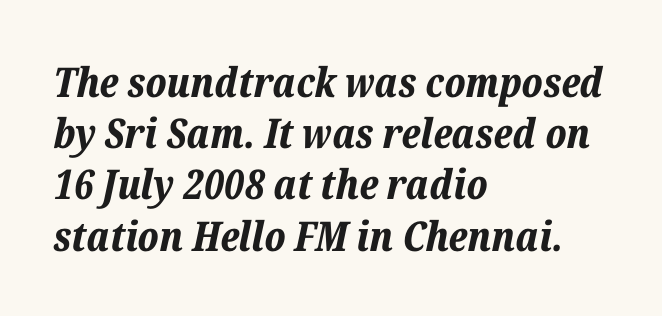
Observe the ordinary spacing: letters are neighbours, not strangers. When letters slant like this, we call the style italic. Interline gaps are of average width in this sample. Where is the straight margin? On the left.
